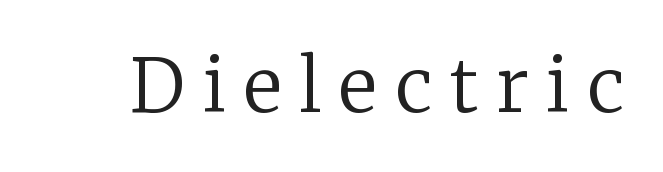
The image shows 74 px regular-weight serif type, upright; set unusually wide letter spacing (+0.24 em), not underlined; low stroke contrast and a medium x-height.
